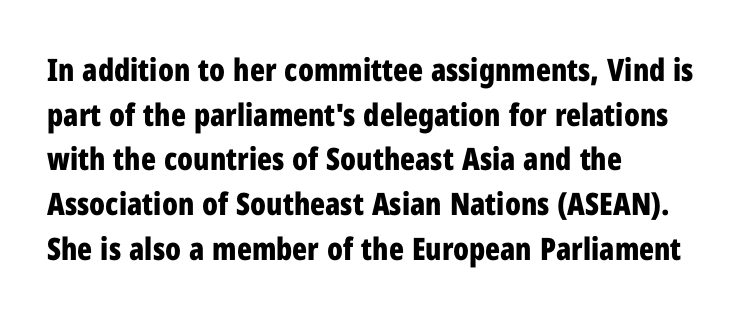
Q: Is the text bold? A: Yes.
Q: Is the text italic (slanted)? A: No, it is upright.
Q: Is the typeface a serif or a sans-serif typeface? A: Sans-serif.
Q: Is the text underlined? A: No.
Q: How is the paragraph aligned? A: Left-aligned.
Q: Is the spacing between letters normal or unusually wide? A: Normal.
Q: Is the spacing between lines tight, normal or loose? A: Normal.
Q: Width (condensed, normal, or wide)? A: Condensed.
Q: Stroke contrast? A: Low.
Q: x-height? A: Medium.
Q: Monospaced? A: No.
